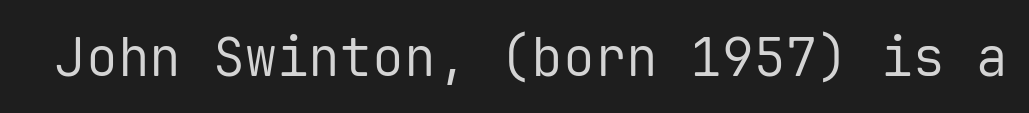
The image shows 53 px regular-weight sans-serif type, upright, monospaced; set normal letter spacing, not underlined; low stroke contrast and a medium x-height.
